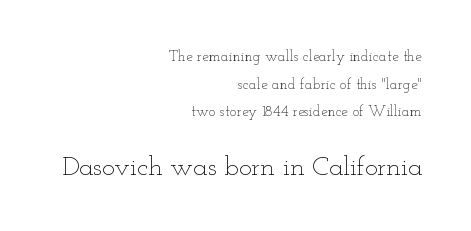
Does the bottom block carry the larger type? Yes, it does. On a weight scale, this lands at 450 or below. Casual observation: everything's shoved over to the right. When letters stand straight like this, we call the style roman or upright. The space beneath each line is pristine and unruled.
